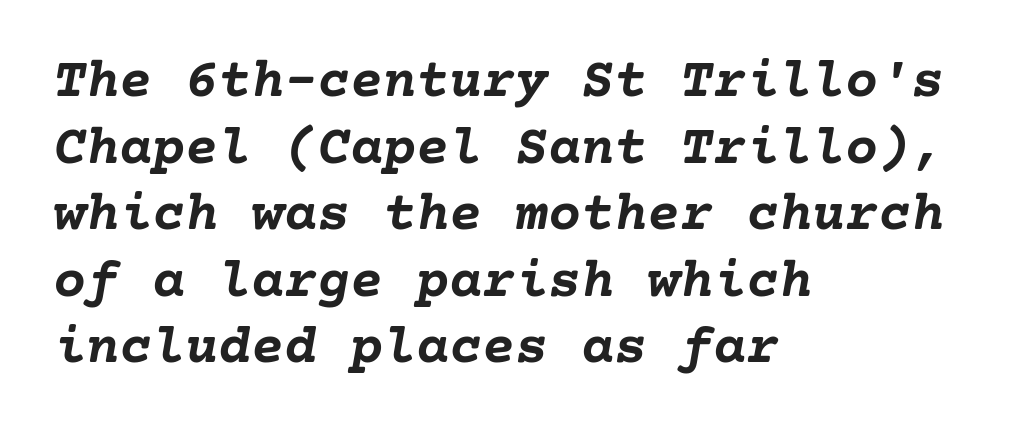
Leftover space on each line is placed entirely after the last word. No word sits above an underline. It's the slanting kind of type. You'd pick this weight for a headline — it's a proper bold. Glyph-to-glyph distance matches everyday printed text.
